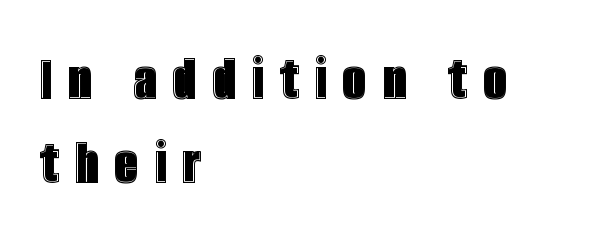
Q: Is the text italic (slanted)? A: No, it is upright.
Q: Is the text underlined? A: No.
Q: How is the paragraph aligned? A: Left-aligned.
Q: Is the spacing between letters normal or unusually wide? A: Unusually wide.
Q: Is the spacing between lines tight, normal or loose? A: Normal.
Q: Width (condensed, normal, or wide)? A: Condensed.
Q: x-height? A: Large.
Q: Monospaced? A: No.
